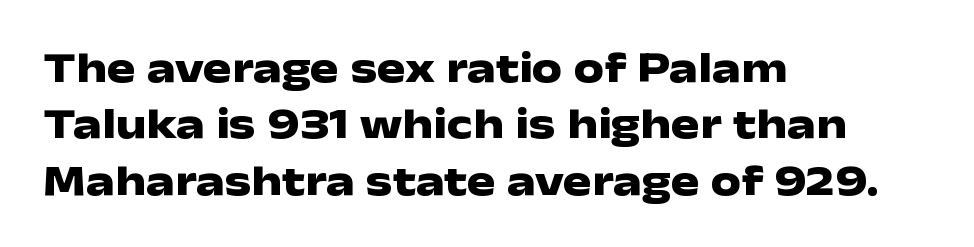
{"serif": "no", "italic": "no", "bold": "yes", "weight": "heavy", "width": "wide", "stroke_contrast": "low", "x_height": "medium", "monospaced": "no", "underline": "no", "align": "left", "line_spacing": "normal", "line_spacing_ratio": 1.31, "letter_spacing": "normal", "letter_spacing_em": 0.0, "glyph_px": 43}
